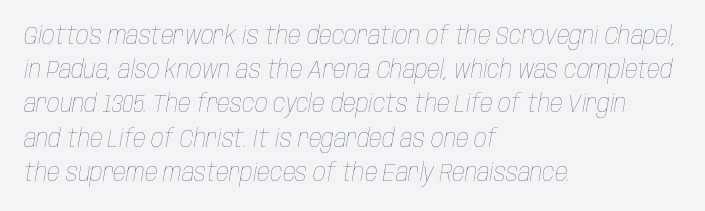
Vertical stems look standard width or narrower in stroke. Does the copy run flush right? No — it runs flush left. If you drew a line through each stem, it would be angled. Clear beneath every line of the passage. Leading: standard. Inter-character spacing is left at the font's built-in metrics.
